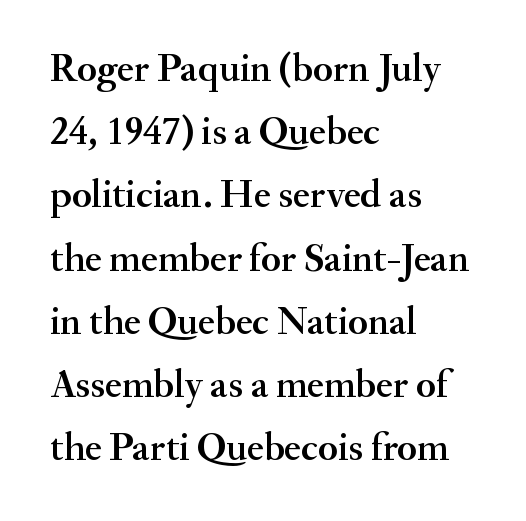
Q: Is the text italic (slanted)? A: No, it is upright.
Q: Is the typeface a serif or a sans-serif typeface? A: Serif.
Q: Is the text underlined? A: No.
Q: How is the paragraph aligned? A: Left-aligned.
Q: Is the spacing between letters normal or unusually wide? A: Normal.
Q: Is the spacing between lines tight, normal or loose? A: Normal.
Q: Width (condensed, normal, or wide)? A: Normal.
Q: Stroke contrast? A: Medium.
Q: x-height? A: Small.
Q: Monospaced? A: No.
